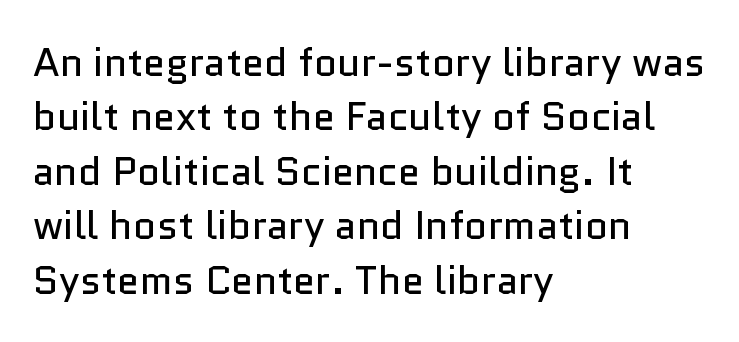
The lines sit at an ordinary, default distance from one another. The setting favours the left margin, as ordinary paragraphs usually do. Upright lettering throughout. Nothing unusual about the tracking: characters are spaced as the font intends. Here the designer chose a conventional face with non-uniform glyph widths.
